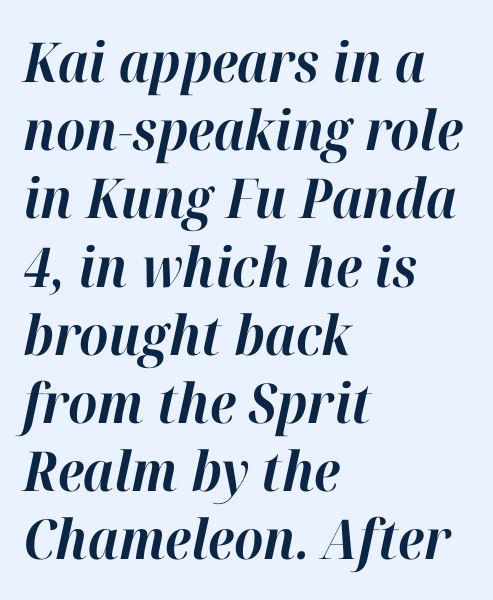
Q: Is the text bold? A: Yes.
Q: Is the text italic (slanted)? A: Yes, it leans right by about 12 degrees.
Q: Is the text underlined? A: No.
Q: How is the paragraph aligned? A: Left-aligned.
Q: Is the spacing between letters normal or unusually wide? A: Normal.
Q: Width (condensed, normal, or wide)? A: Normal.
Q: Stroke contrast? A: High.
Q: x-height? A: Medium.
Q: Monospaced? A: No.
